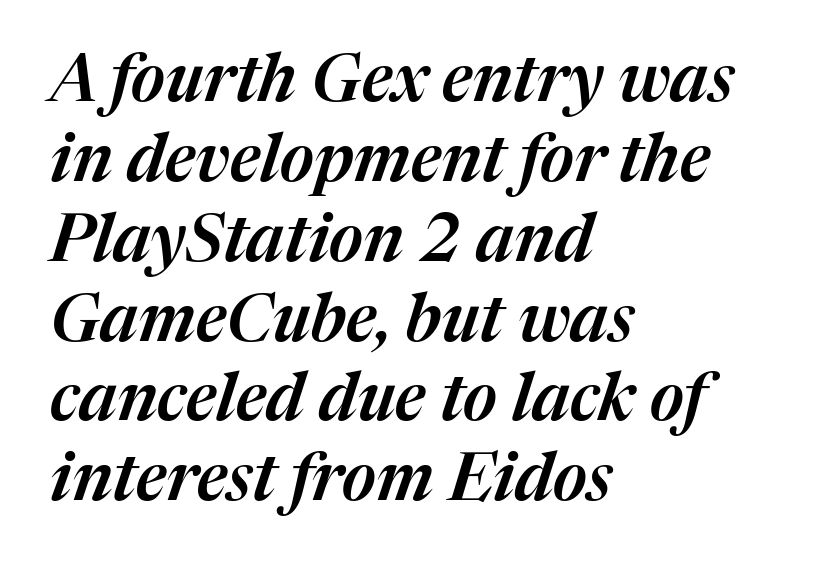
Q: Is the text italic (slanted)? A: Yes, it leans right by about 17 degrees.
Q: Is the text underlined? A: No.
Q: How is the paragraph aligned? A: Left-aligned.
Q: Is the spacing between letters normal or unusually wide? A: Normal.
Q: Width (condensed, normal, or wide)? A: Normal.
Q: Stroke contrast? A: Medium.
Q: x-height? A: Medium.
Q: Monospaced? A: No.
